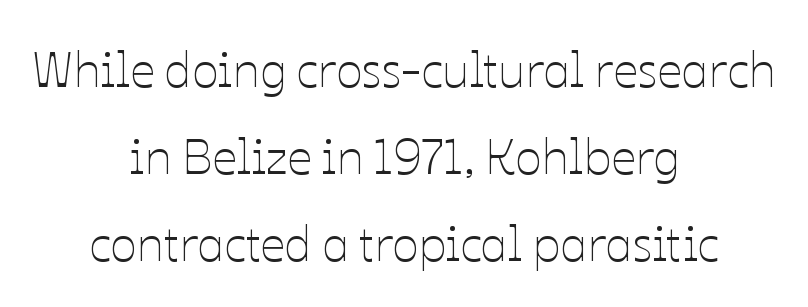
Does the copy run flush right? No — it is centered line by line. Students, note that the glyphs here touch the page at normal intervals. No letter is thick-stroked: the sample isn't bold. Do the characters align in a grid? No, the font is proportional. Posture: straight, roman, zero tilt. Honestly, there is no underline to notice here at all.
